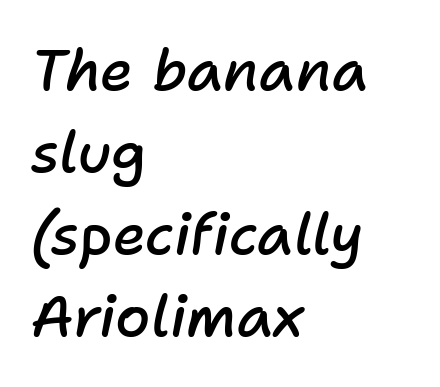
{"italic": "yes", "lean": "right", "slant_degrees": 11, "bold": "semi", "weight": "semibold", "width": "normal", "stroke_contrast": "low", "x_height": "medium", "monospaced": "no", "underline": "no", "align": "left", "line_spacing": "normal", "line_spacing_ratio": 1.44, "letter_spacing": "normal", "letter_spacing_em": 0.0, "glyph_px": 57}
